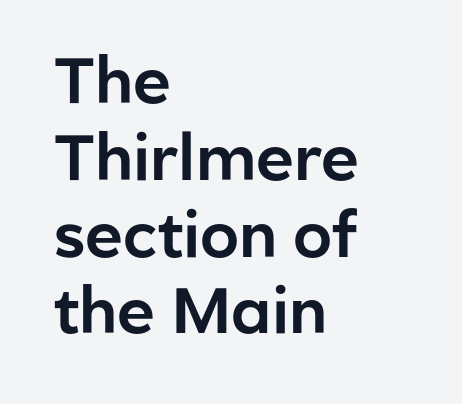
Q: Is the text italic (slanted)? A: No, it is upright.
Q: Is the typeface a serif or a sans-serif typeface? A: Sans-serif.
Q: Is the text underlined? A: No.
Q: How is the paragraph aligned? A: Left-aligned.
Q: Is the spacing between letters normal or unusually wide? A: Normal.
Q: Width (condensed, normal, or wide)? A: Normal.
Q: Stroke contrast? A: Low.
Q: x-height? A: Medium.
Q: Monospaced? A: No.
